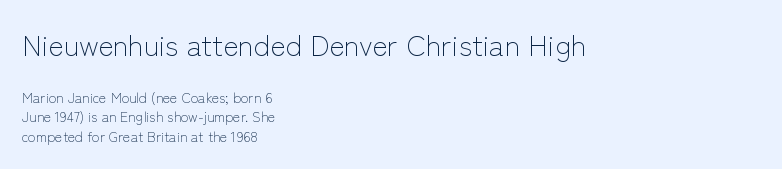
{"serif": "no", "italic": "no", "bold": "no", "weight": "light", "width": "normal", "stroke_contrast": "low", "x_height": "medium", "monospaced": "no", "underline": "no", "align": "left", "line_spacing": "normal", "line_spacing_ratio": 1.4, "letter_spacing": "normal", "letter_spacing_em": 0.0, "larger_block": "first", "size_ratio": 2.07, "glyph_px": 29}
